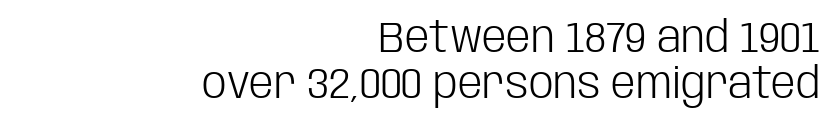
The image shows 44 px light, condensed sans-serif type, upright; set right-aligned, tight line spacing (1.05x), normal letter spacing, not underlined; low stroke contrast and a large x-height.
